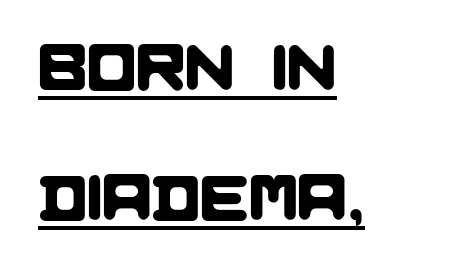
The image shows 65 px sans-serif type; set left-aligned, loose line spacing (2.0x), normal letter spacing, underlined; low stroke contrast and a large x-height.
